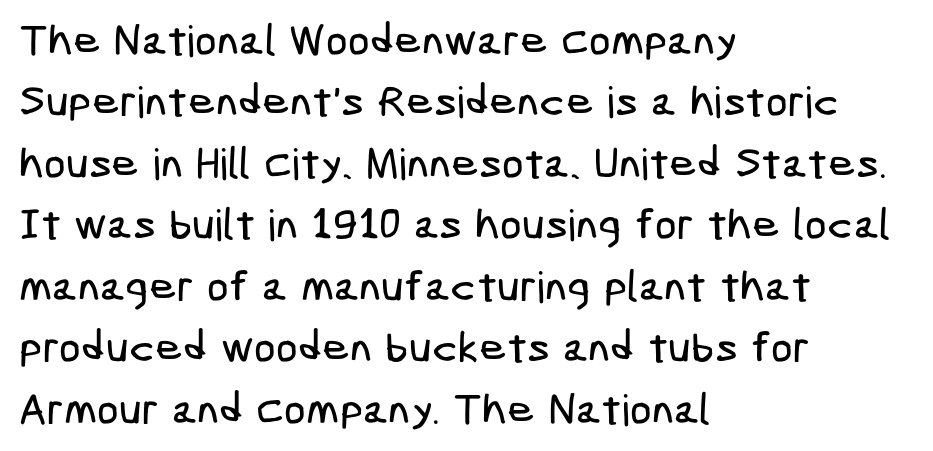
Words float on clear page, feet unadorned. Honestly, the letter spacing is just normal — you wouldn't notice it. The vertical gap from one line to the next is medium. Stroke terminals: plain, sans-serif.
